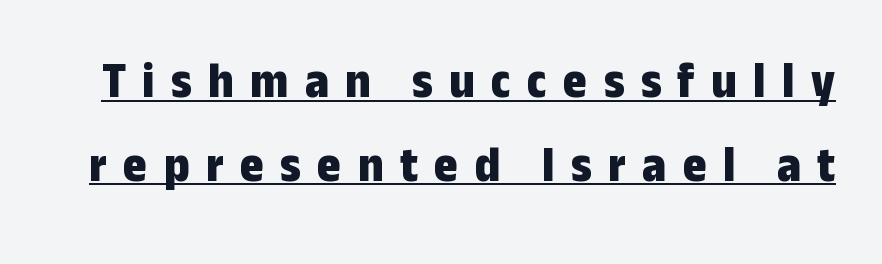
{"serif": "no", "italic": "no", "bold": "yes", "weight": "bold", "width": "condensed", "stroke_contrast": "low", "x_height": "medium", "monospaced": "no", "underline": "yes", "line_spacing": "normal", "line_spacing_ratio": 1.64, "letter_spacing": "wide", "letter_spacing_em": 0.32, "glyph_px": 51}
